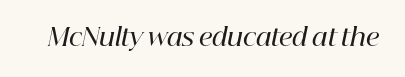
Q: Is the text bold? A: Semi-bold.
Q: Is the text italic (slanted)? A: Yes, it leans right by about 12 degrees.
Q: Is the text underlined? A: No.
Q: Is the spacing between letters normal or unusually wide? A: Normal.
